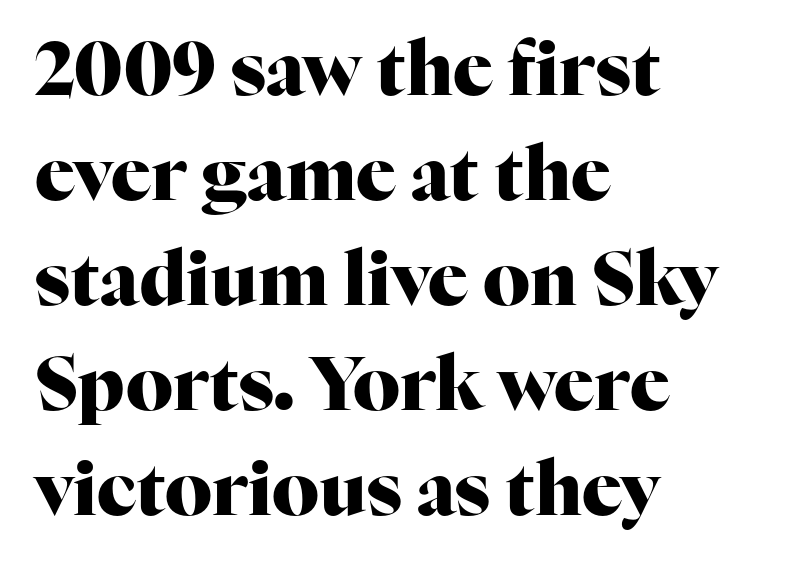
The image shows 74 px heavy serif type, upright; set left-aligned, normal line spacing (1.42x), normal letter spacing, not underlined; high stroke contrast and a medium x-height.
